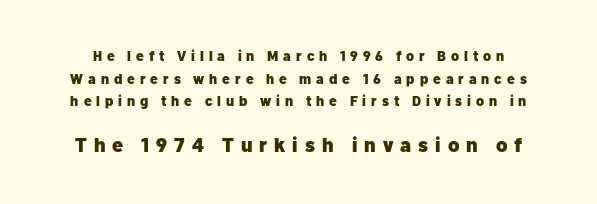
Q: Is the text bold? A: Yes.
Q: Is the text italic (slanted)? A: No, it is upright.
Q: Is the text underlined? A: No.
Q: Is the spacing between letters normal or unusually wide? A: Unusually wide.
Q: Is the spacing between lines tight, normal or loose? A: Normal.
Q: Which block of text is set in a larger size, the first (top) or the second (bottom)? A: The second (bottom) one.
